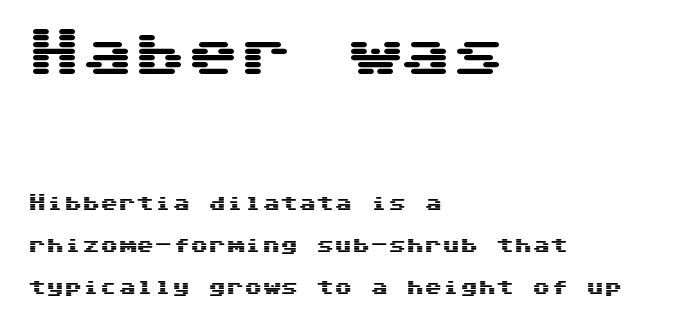
Underlining? Definitely not there. Words appear dense and cohesive because spacing is normal. These lines stack with their left ends in a neat column. The text was rendered using a sans face with plain stroke endings.
